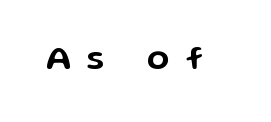
This is roman type, the default non-slanted kind. Regarding serifs, this sample does without them. Is this a fixed-width face? No — the glyphs have proportional, varying widths. Compared with typical body copy, the letter spacing here is much looser. Unmarked baselines from the first word to the last.
